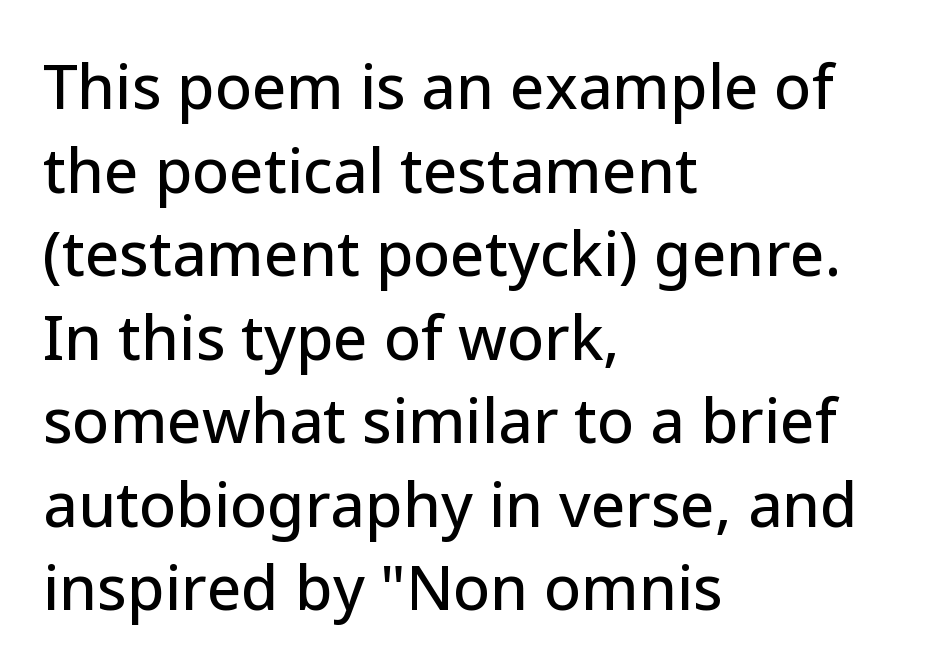
{"serif": "no", "italic": "no", "width": "normal", "stroke_contrast": "low", "x_height": "medium", "monospaced": "no", "underline": "no", "align": "left", "line_spacing": "normal", "line_spacing_ratio": 1.37, "letter_spacing": "normal", "letter_spacing_em": 0.0, "glyph_px": 61}
